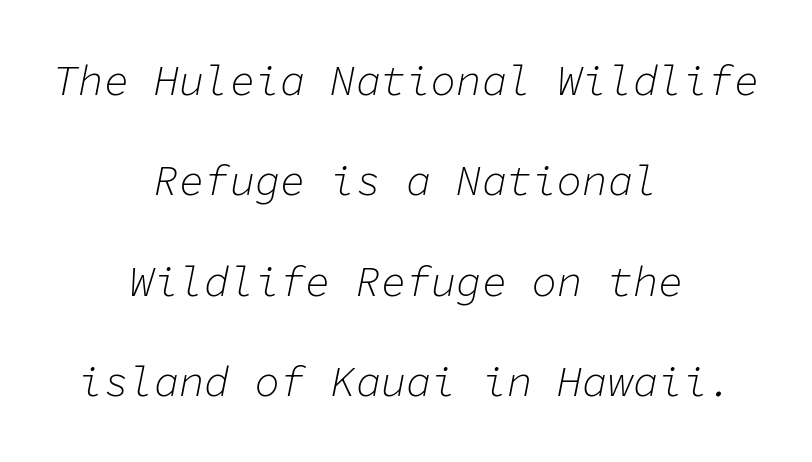
Q: Is the text bold? A: No.
Q: Is the text italic (slanted)? A: Yes, it leans right by about 11 degrees.
Q: Is the text underlined? A: No.
Q: How is the paragraph aligned? A: Centered.
Q: Is the spacing between letters normal or unusually wide? A: Normal.
Q: Is the spacing between lines tight, normal or loose? A: Loose.
Q: Width (condensed, normal, or wide)? A: Normal.
Q: Stroke contrast? A: Low.
Q: x-height? A: Medium.
Q: Monospaced? A: Yes.
